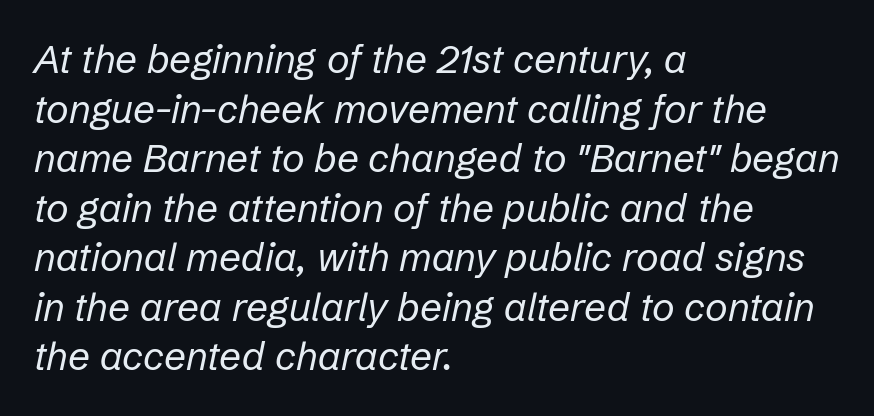
The image shows 39 px regular-weight type, italic (leaning right); set left-aligned, normal line spacing (1.27x), normal letter spacing, not underlined; low stroke contrast and a medium x-height.
